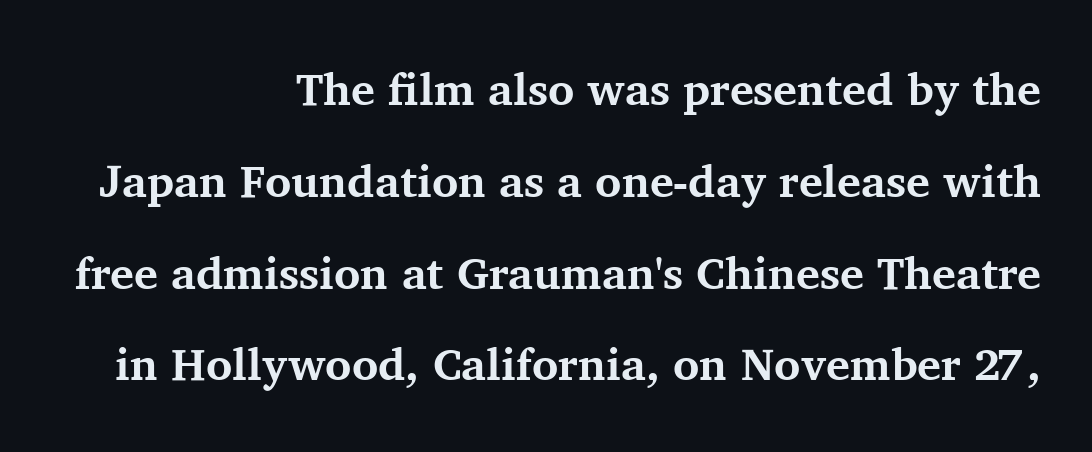
Yep, those are serifs on the letters. Students, note that the glyphs here touch the page at normal intervals. The passage shown is emphatically bold. Each line ends at the same right margin while the left side varies.
